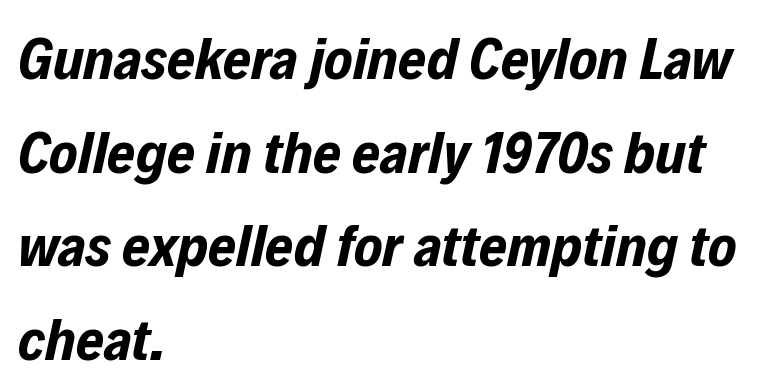
Q: Is the text bold? A: Yes.
Q: Is the text italic (slanted)? A: Yes, it leans right by about 12 degrees.
Q: Is the text underlined? A: No.
Q: How is the paragraph aligned? A: Left-aligned.
Q: Is the spacing between letters normal or unusually wide? A: Normal.
Q: Is the spacing between lines tight, normal or loose? A: Normal.
Q: Width (condensed, normal, or wide)? A: Condensed.
Q: Stroke contrast? A: Low.
Q: x-height? A: Medium.
Q: Monospaced? A: No.
